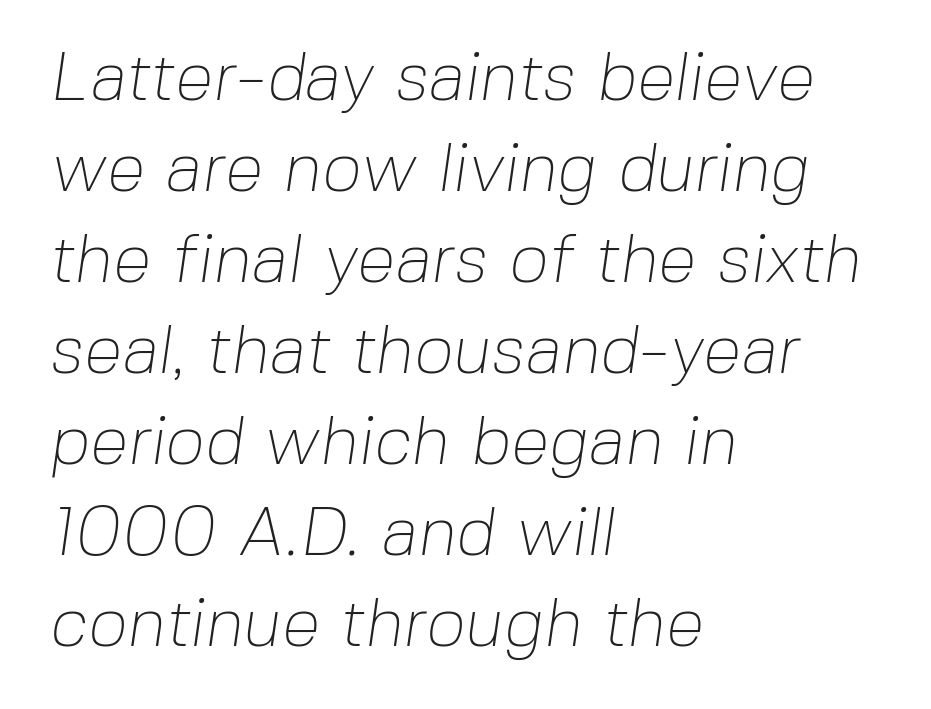
Q: Is the text bold? A: No.
Q: Is the typeface a serif or a sans-serif typeface? A: Sans-serif.
Q: Is the text underlined? A: No.
Q: How is the paragraph aligned? A: Left-aligned.
Q: Is the spacing between letters normal or unusually wide? A: Normal.
Q: Is the spacing between lines tight, normal or loose? A: Normal.
Q: Width (condensed, normal, or wide)? A: Normal.
Q: Stroke contrast? A: Low.
Q: x-height? A: Medium.
Q: Monospaced? A: No.
